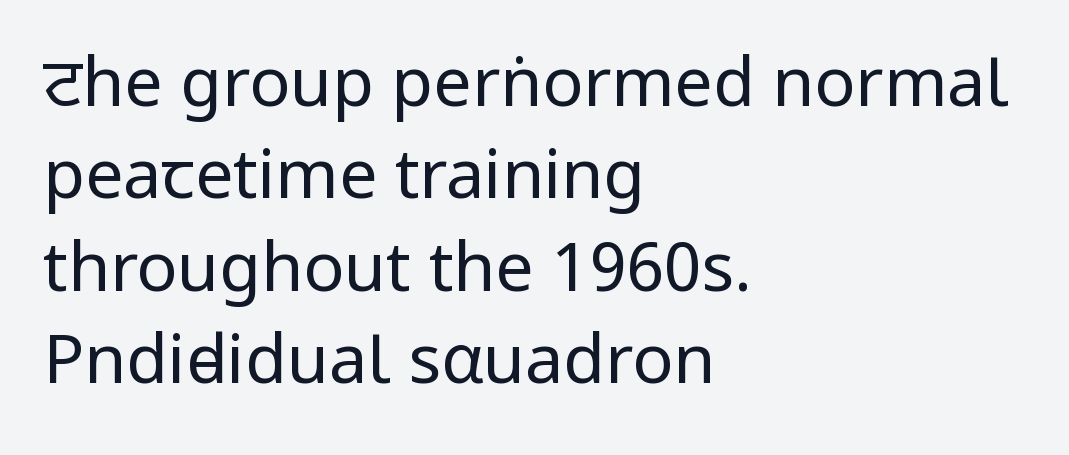
Q: Is the text bold? A: No.
Q: Is the text italic (slanted)? A: No, it is upright.
Q: Is the typeface a serif or a sans-serif typeface? A: Sans-serif.
Q: Is the text underlined? A: No.
Q: How is the paragraph aligned? A: Left-aligned.
Q: Is the spacing between letters normal or unusually wide? A: Normal.
Q: Is the spacing between lines tight, normal or loose? A: Normal.
Q: Width (condensed, normal, or wide)? A: Condensed.
Q: Stroke contrast? A: Low.
Q: x-height? A: Large.
Q: Monospaced? A: No.
